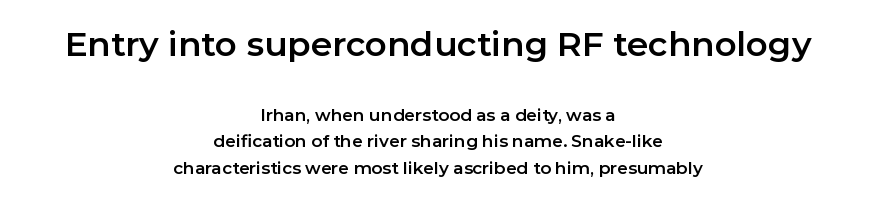
{"serif": "no", "italic": "no", "width": "normal", "stroke_contrast": "low", "x_height": "medium", "monospaced": "no", "underline": "no", "align": "center", "line_spacing": "normal", "line_spacing_ratio": 1.57, "letter_spacing": "normal", "letter_spacing_em": 0.0, "larger_block": "first", "size_ratio": 2.0, "glyph_px": 34}
